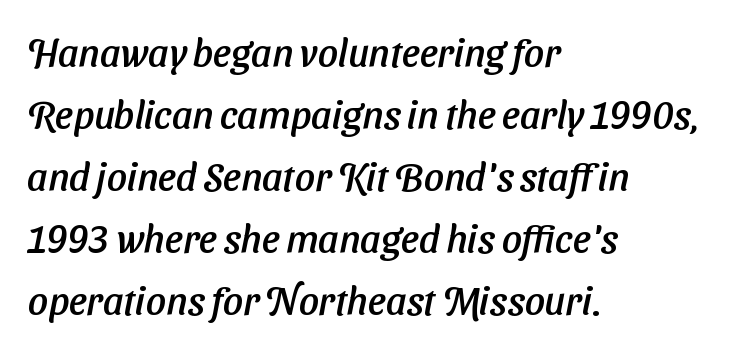
The image shows 39 px sans-serif type; set left-aligned, normal line spacing (1.59x), normal letter spacing, not underlined; low stroke contrast and a medium x-height.
